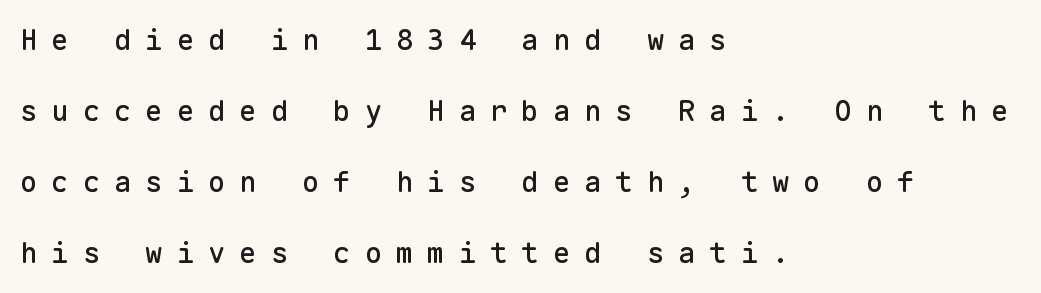
The letters stand upright; this is a roman face. Is the letter spacing exaggerated? Yes — the characters are pushed far apart. In terms of leading, this rendering errs on the spacious side. Unmarked baselines from the first word to the last. Monospaced: the letters line up in strict vertical columns.
